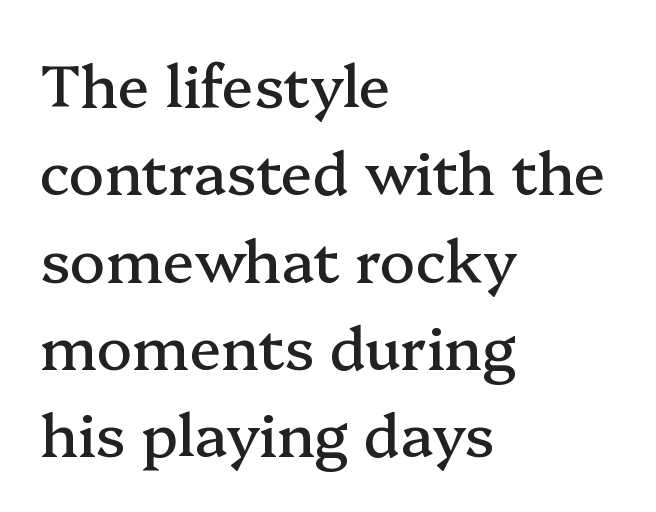
Q: Is the text italic (slanted)? A: No, it is upright.
Q: Is the typeface a serif or a sans-serif typeface? A: Serif.
Q: Is the text underlined? A: No.
Q: How is the paragraph aligned? A: Left-aligned.
Q: Is the spacing between letters normal or unusually wide? A: Normal.
Q: Is the spacing between lines tight, normal or loose? A: Normal.
Q: Width (condensed, normal, or wide)? A: Normal.
Q: Stroke contrast? A: Medium.
Q: x-height? A: Medium.
Q: Monospaced? A: No.
